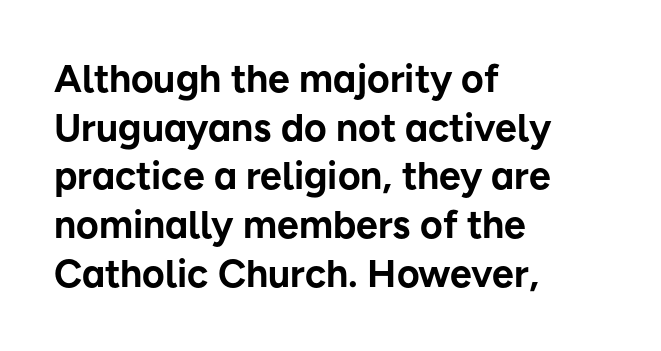
{"serif": "no", "italic": "no", "bold": "yes", "weight": "bold", "width": "normal", "stroke_contrast": "low", "x_height": "medium", "monospaced": "no", "underline": "no", "align": "left", "line_spacing": "normal", "line_spacing_ratio": 1.25, "letter_spacing": "normal", "letter_spacing_em": 0.0, "glyph_px": 39}
